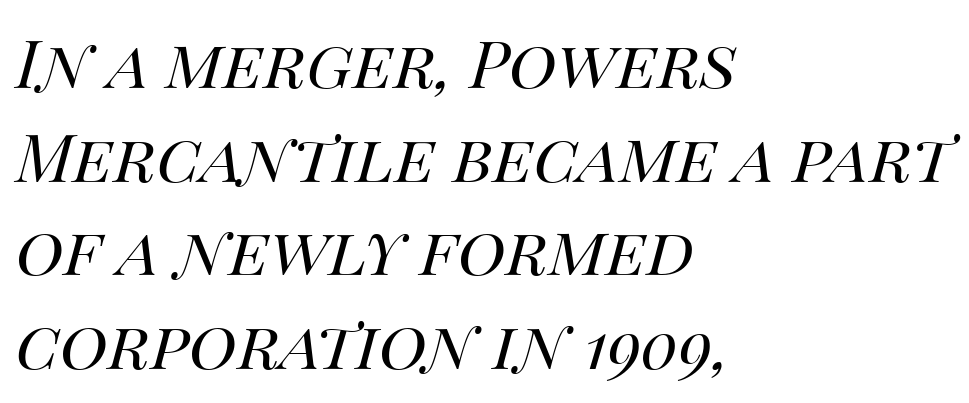
The image shows 66 px regular-weight type, italic (leaning right); set left-aligned, normal line spacing (1.42x), normal letter spacing, not underlined; medium stroke contrast and a large x-height.
